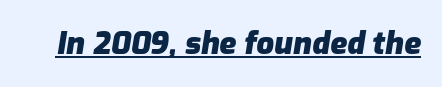
The glyphs are accompanied by a horizontal stroke just below them. Is this a fixed-width face? No — the glyphs have proportional, varying widths. A full-strength bold gives these letters their thick strokes. The rendering applies a slant to the glyphs. Standard letterfit; no display-style spreading of the glyphs.
